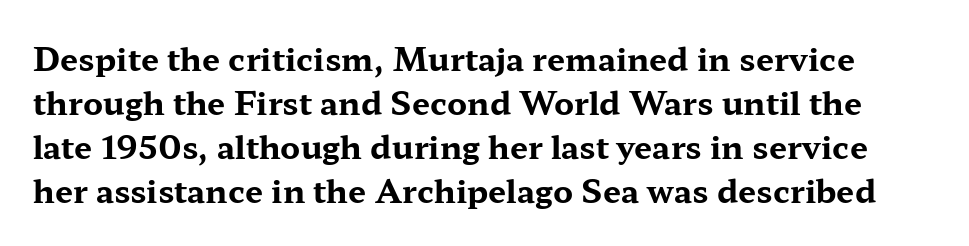
Looks like regular typesetting: each glyph gets only the width it needs. Does the type have serifs? Yes, each stem ends in a small foot. A typesetter would call this zero additional tracking. Compared with typical paragraphs, the rows here are spaced about the same. The rendering uses a bold face; every stroke is thick and dark. Letters rest on an invisible, unmarked baseline.
